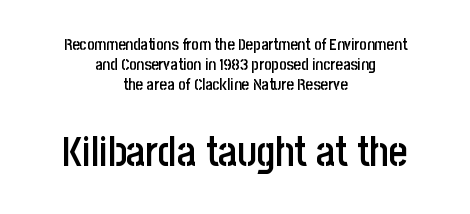
Q: Is the text bold? A: Semi-bold.
Q: Is the text italic (slanted)? A: No, it is upright.
Q: Is the typeface a serif or a sans-serif typeface? A: Sans-serif.
Q: Is the text underlined? A: No.
Q: How is the paragraph aligned? A: Centered.
Q: Is the spacing between letters normal or unusually wide? A: Normal.
Q: Is the spacing between lines tight, normal or loose? A: Normal.
Q: Which block of text is set in a larger size, the first (top) or the second (bottom)? A: The second (bottom) one.
Q: Width (condensed, normal, or wide)? A: Condensed.
Q: Stroke contrast? A: Low.
Q: x-height? A: Large.
Q: Monospaced? A: No.
